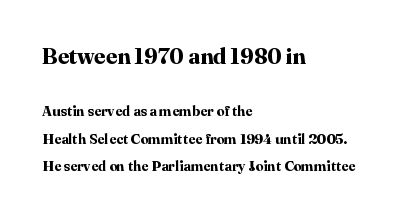
The foot of each line stays bare and open. The letters stand upright; this is a roman face. The letters in the upper block stand taller than those in the block below. Heavy-handed strokes throughout: this text is bold. Vertical spacing — loose. Is the letter spacing exaggerated? No — it looks like the ordinary default.
